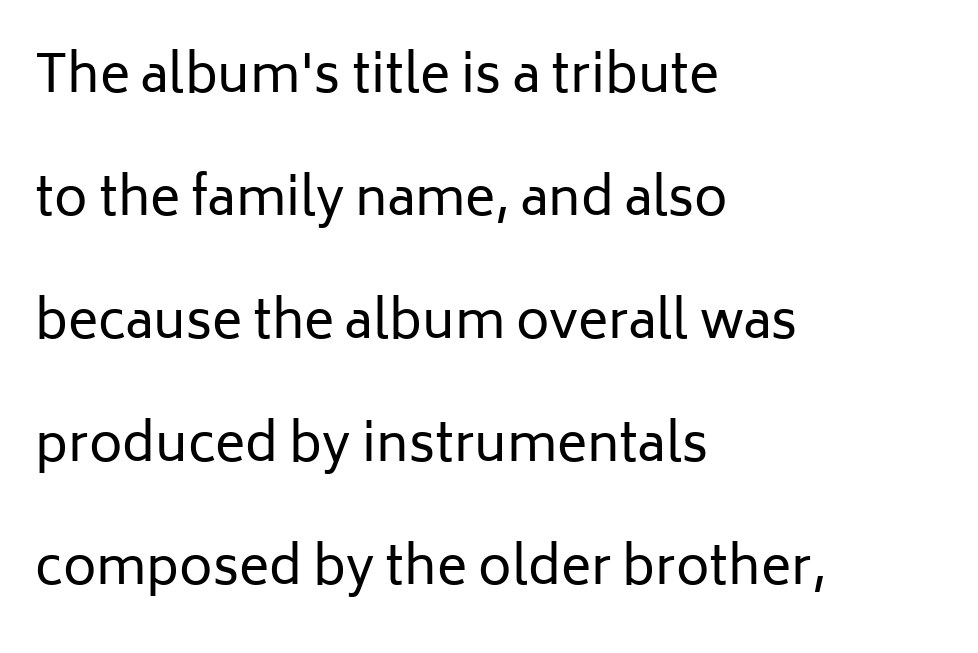
{"serif": "no", "italic": "no", "bold": "no", "weight": "regular", "width": "normal", "stroke_contrast": "low", "x_height": "medium", "monospaced": "no", "underline": "no", "align": "left", "line_spacing": "loose", "line_spacing_ratio": 2.41, "letter_spacing": "normal", "letter_spacing_em": 0.0, "glyph_px": 51}
